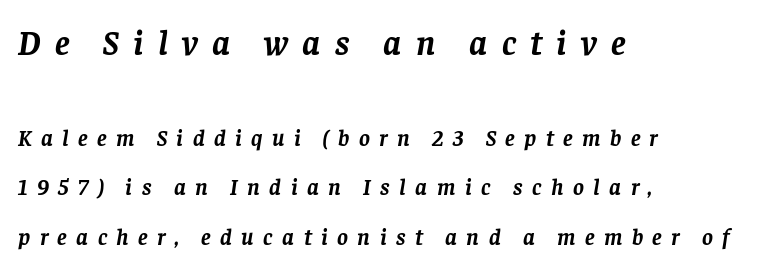
The image shows 35 px semibold serif type, italic (leaning right); set left-aligned, loose line spacing (2.16x), unusually wide letter spacing (+0.41 em), not underlined; the first (top) block is 1.52x larger; low stroke contrast and a large x-height.
